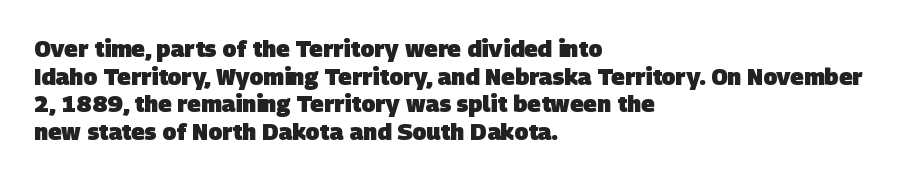
{"bold": "yes", "underline": "no", "align": "left", "line_spacing_ratio": 1.2, "letter_spacing": "normal", "letter_spacing_em": 0.0, "glyph_px": 23}
